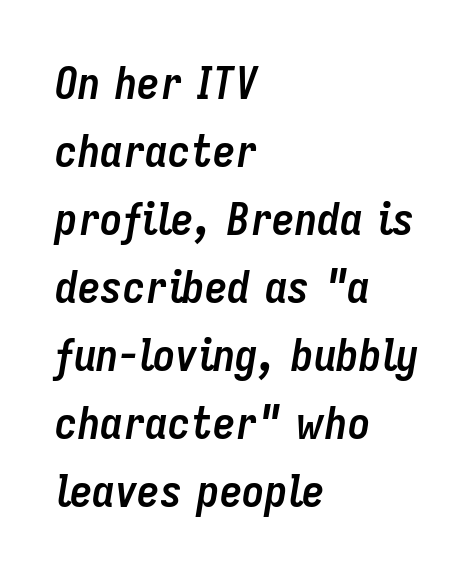
{"italic": "yes", "lean": "right", "slant_degrees": 9, "bold": "yes", "weight": "semibold", "width": "condensed", "stroke_contrast": "low", "x_height": "medium", "monospaced": "no", "underline": "no", "align": "left", "line_spacing": "normal", "line_spacing_ratio": 1.51, "letter_spacing": "normal", "letter_spacing_em": 0.0, "glyph_px": 45}
